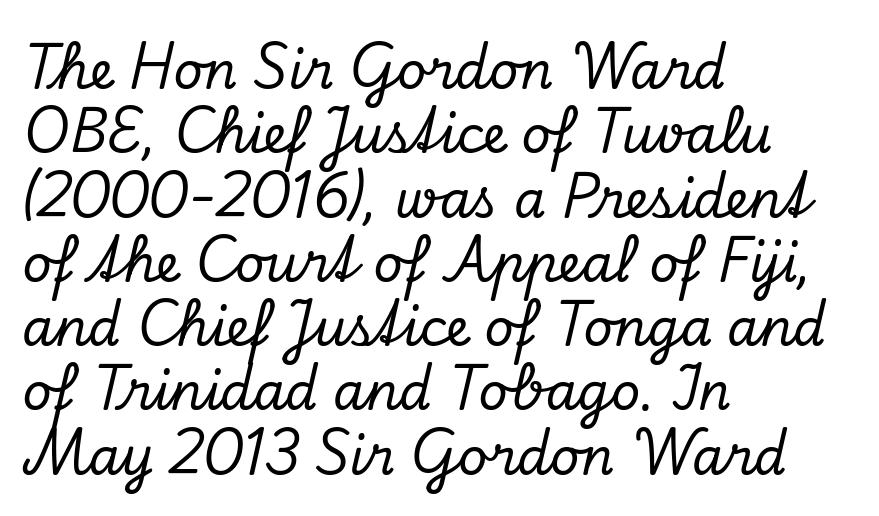
{"serif": "yes", "italic": "yes", "lean": "right", "slant_degrees": 13, "width": "normal", "stroke_contrast": "low", "x_height": "small", "monospaced": "no", "underline": "no", "align": "left", "line_spacing": "normal", "line_spacing_ratio": 1.26, "letter_spacing": "normal", "letter_spacing_em": 0.0, "glyph_px": 51}
